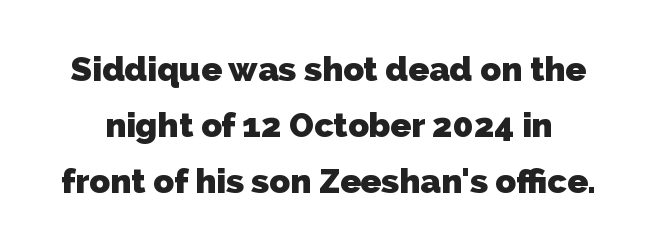
The image shows 34 px heavy sans-serif type; set normal line spacing (1.65x), normal letter spacing, not underlined; low stroke contrast and a medium x-height.
